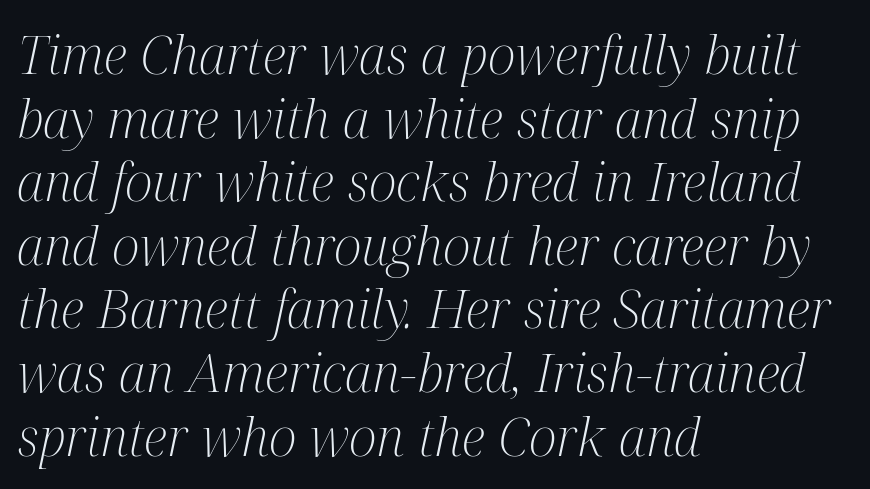
{"serif": "yes", "italic": "yes", "lean": "right", "slant_degrees": 12, "bold": "no", "weight": "light", "width": "condensed", "stroke_contrast": "medium", "x_height": "medium", "monospaced": "no", "underline": "no", "align": "left", "line_spacing_ratio": 1.2, "letter_spacing": "normal", "letter_spacing_em": 0.0, "glyph_px": 53}
